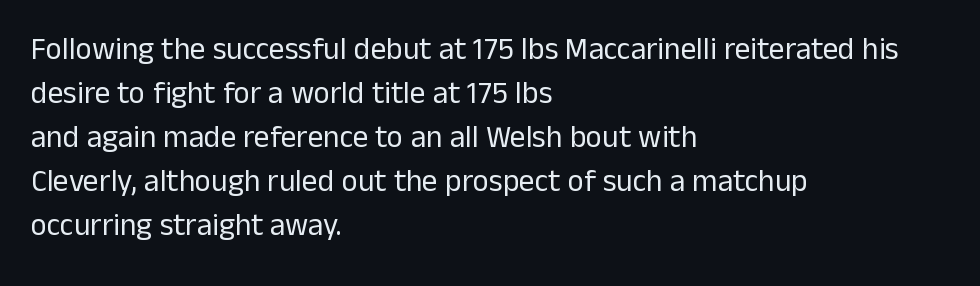
Q: Is the text bold? A: No.
Q: Is the text italic (slanted)? A: No, it is upright.
Q: Is the typeface a serif or a sans-serif typeface? A: Sans-serif.
Q: Is the text underlined? A: No.
Q: How is the paragraph aligned? A: Left-aligned.
Q: Is the spacing between letters normal or unusually wide? A: Normal.
Q: Is the spacing between lines tight, normal or loose? A: Normal.
Q: Width (condensed, normal, or wide)? A: Normal.
Q: Stroke contrast? A: Low.
Q: x-height? A: Medium.
Q: Monospaced? A: No.
